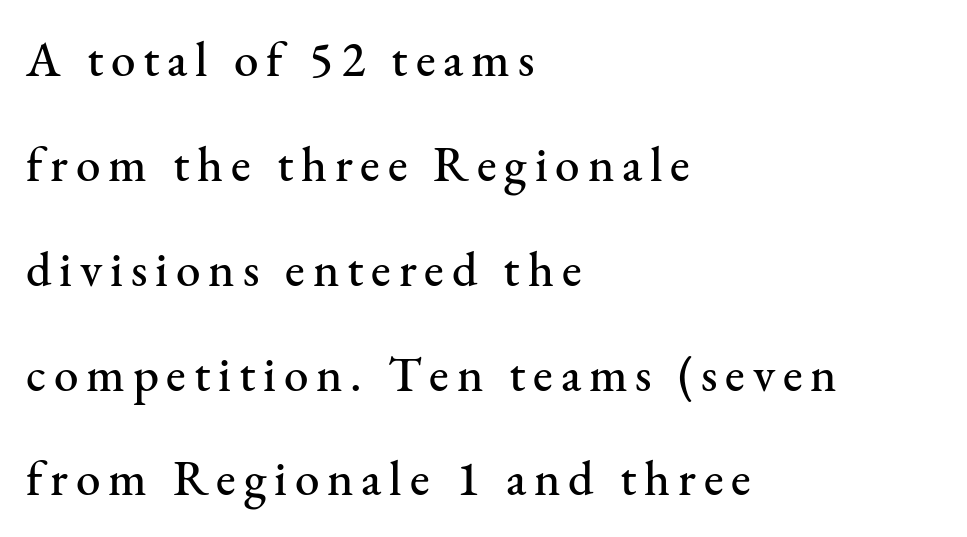
The image shows 49 px serif type, upright; set left-aligned, loose line spacing (2.14x), not underlined; medium stroke contrast and a small x-height.
